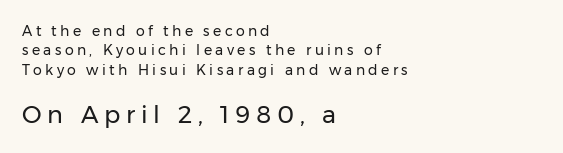
Q: Is the text bold? A: No.
Q: Is the text italic (slanted)? A: No, it is upright.
Q: Is the text underlined? A: No.
Q: How is the paragraph aligned? A: Left-aligned.
Q: Is the spacing between letters normal or unusually wide? A: Unusually wide.
Q: Is the spacing between lines tight, normal or loose? A: Normal.
Q: Which block of text is set in a larger size, the first (top) or the second (bottom)? A: The second (bottom) one.
